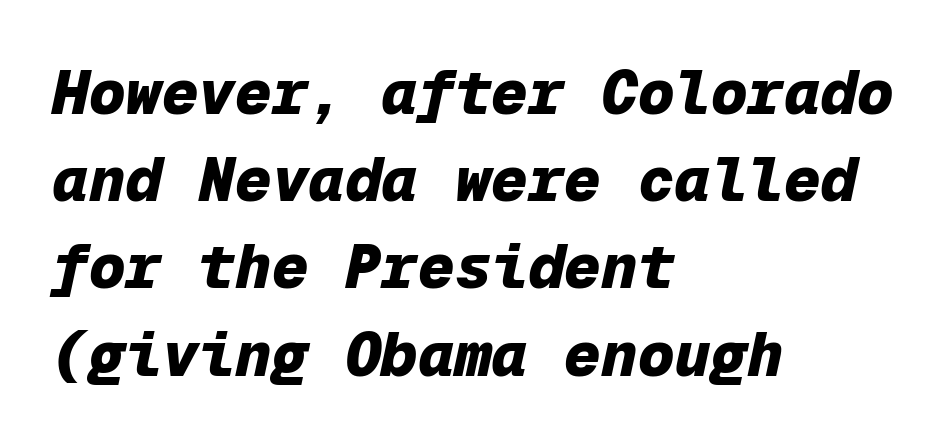
{"italic": "yes", "lean": "right", "slant_degrees": 12, "bold": "yes", "weight": "heavy", "width": "normal", "stroke_contrast": "low", "x_height": "medium", "monospaced": "yes", "underline": "no", "align": "left", "line_spacing": "normal", "line_spacing_ratio": 1.43, "letter_spacing": "normal", "letter_spacing_em": 0.0, "glyph_px": 61}
